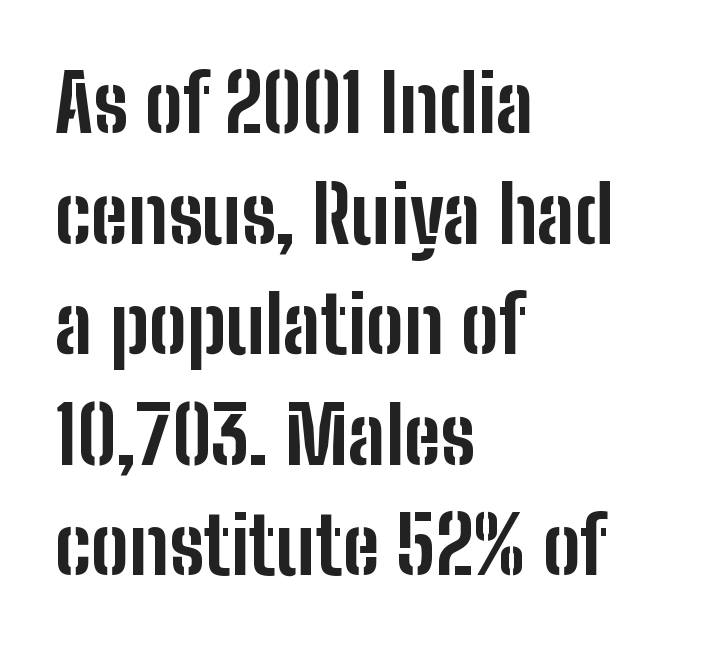
{"serif": "no", "italic": "no", "bold": "yes", "weight": "bold", "width": "condensed", "stroke_contrast": "low", "x_height": "medium", "monospaced": "no", "underline": "no", "align": "left", "line_spacing": "normal", "line_spacing_ratio": 1.4, "letter_spacing": "normal", "letter_spacing_em": 0.0, "glyph_px": 79}
